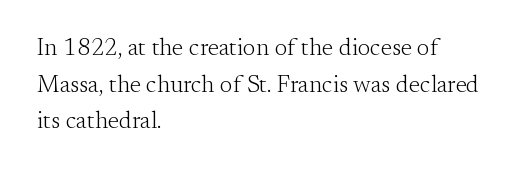
Q: Is the text bold? A: No.
Q: Is the text italic (slanted)? A: No, it is upright.
Q: Is the text underlined? A: No.
Q: How is the paragraph aligned? A: Left-aligned.
Q: Is the spacing between letters normal or unusually wide? A: Normal.
Q: Is the spacing between lines tight, normal or loose? A: Normal.
